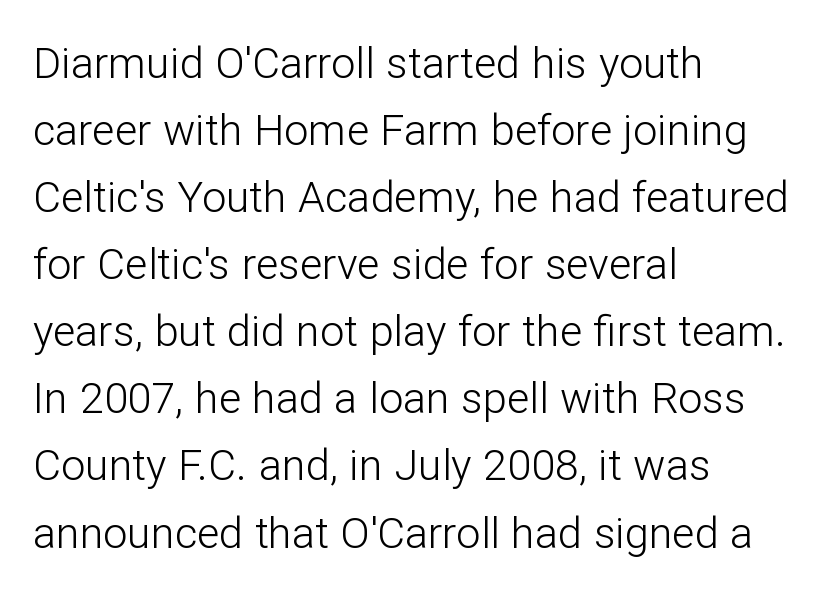
{"serif": "no", "italic": "no", "bold": "no", "weight": "light", "width": "normal", "stroke_contrast": "low", "x_height": "medium", "monospaced": "no", "underline": "no", "align": "left", "line_spacing": "normal", "line_spacing_ratio": 1.56, "letter_spacing": "normal", "letter_spacing_em": 0.0, "glyph_px": 43}
